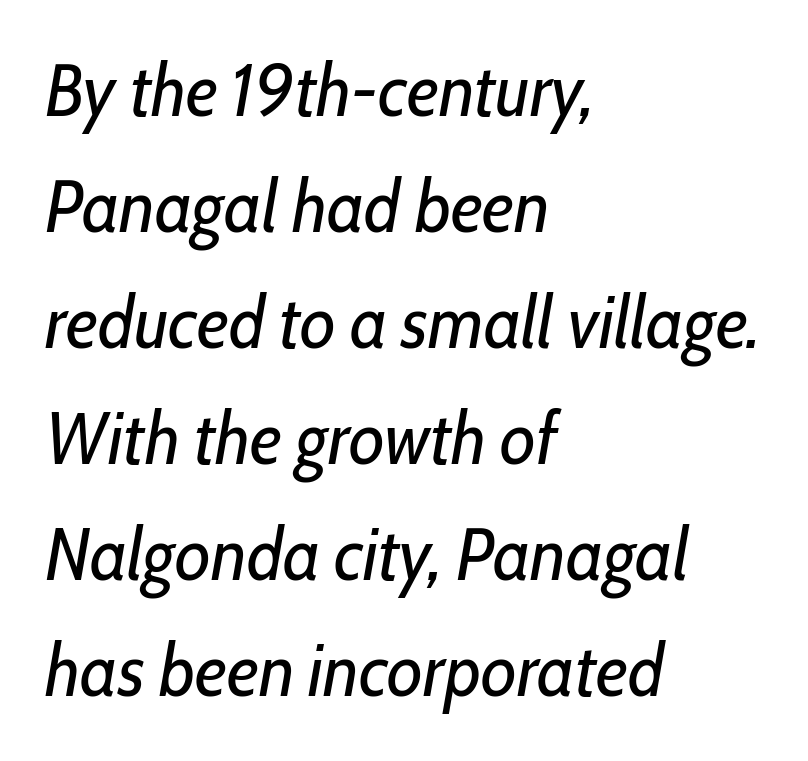
Q: Is the text bold? A: No.
Q: Is the text italic (slanted)? A: Yes, it leans right by about 10 degrees.
Q: Is the text underlined? A: No.
Q: How is the paragraph aligned? A: Left-aligned.
Q: Is the spacing between letters normal or unusually wide? A: Normal.
Q: Is the spacing between lines tight, normal or loose? A: Normal.
Q: Width (condensed, normal, or wide)? A: Condensed.
Q: Stroke contrast? A: Low.
Q: x-height? A: Medium.
Q: Monospaced? A: No.
